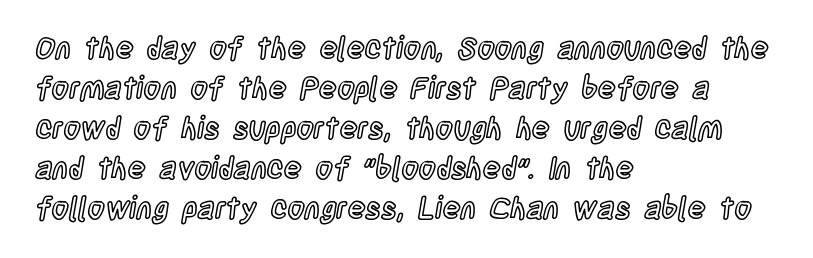
The image shows 30 px condensed type; set left-aligned, normal line spacing (1.33x), normal letter spacing, not underlined; a large x-height.
